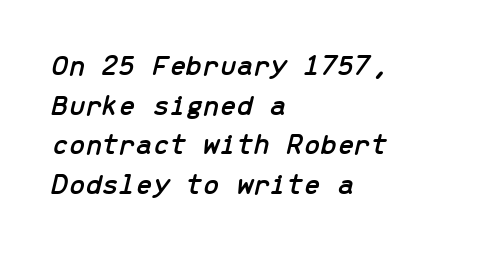
The image shows 30 px text type, italic (leaning right), monospaced; set left-aligned, normal line spacing (1.32x), normal letter spacing, not underlined; low stroke contrast and a medium x-height.
